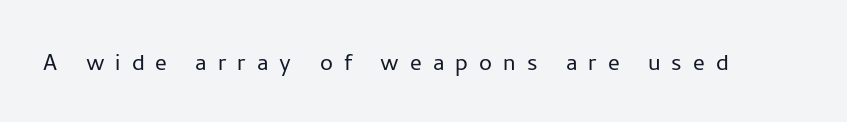
The image shows 29 px light sans-serif type, upright; set unusually wide letter spacing (+0.38 em), not underlined; low stroke contrast and a medium x-height.
